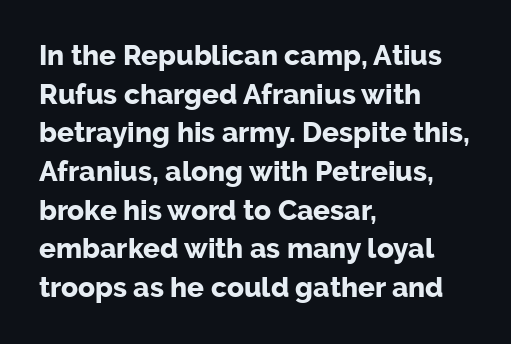
{"serif": "no", "italic": "no", "bold": "yes", "weight": "bold", "width": "normal", "stroke_contrast": "low", "x_height": "medium", "monospaced": "no", "underline": "no", "align": "left", "line_spacing": "normal", "line_spacing_ratio": 1.38, "letter_spacing": "normal", "letter_spacing_em": 0.0, "glyph_px": 28}
